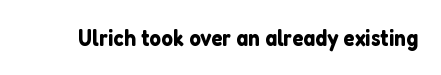
Each word holds together tightly as a unit, with standard inter-letter gaps. Posture: upright roman. The specimen omits any rule beneath the text block's lines.
